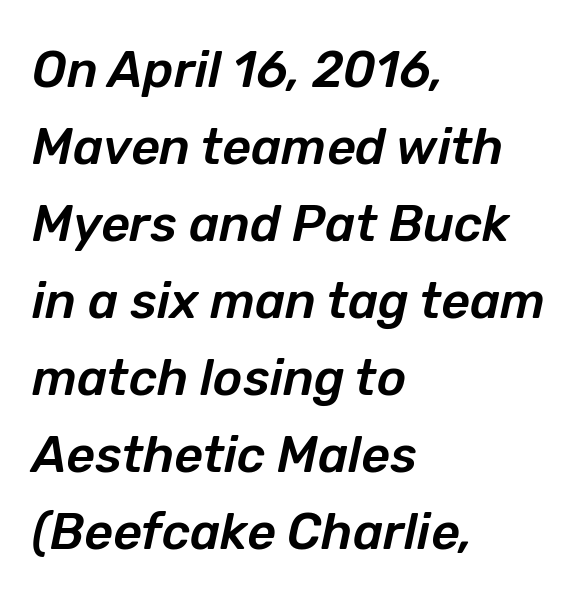
The image shows 50 px text type, italic (leaning right); set left-aligned, normal line spacing (1.54x), normal letter spacing, not underlined; low stroke contrast and a medium x-height.
